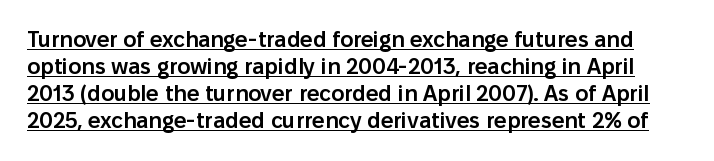
Q: Is the text bold? A: Semi-bold.
Q: Is the text italic (slanted)? A: No, it is upright.
Q: Is the text underlined? A: Yes.
Q: Is the spacing between letters normal or unusually wide? A: Normal.
